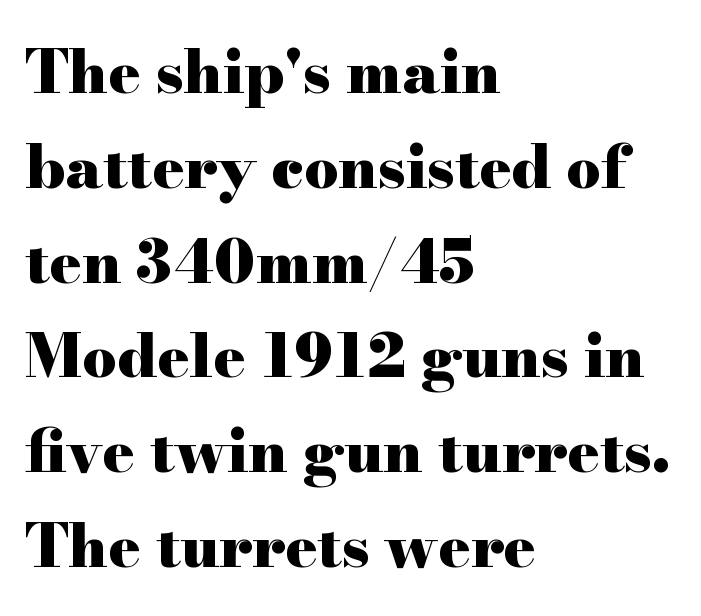
{"serif": "yes", "italic": "no", "bold": "yes", "weight": "heavy", "width": "wide", "stroke_contrast": "high", "x_height": "small", "monospaced": "no", "underline": "no", "align": "left", "line_spacing": "normal", "line_spacing_ratio": 1.58, "letter_spacing": "normal", "letter_spacing_em": 0.0, "glyph_px": 60}
